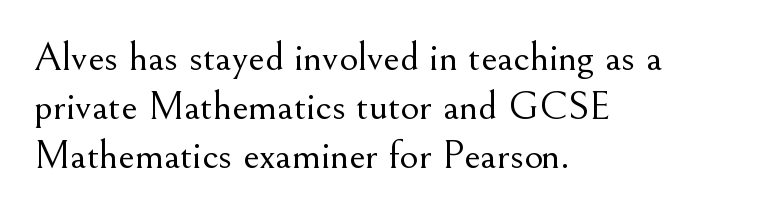
{"serif": "yes", "italic": "no", "bold": "no", "weight": "light", "width": "normal", "stroke_contrast": "medium", "x_height": "small", "monospaced": "no", "underline": "no", "align": "left", "line_spacing_ratio": 1.2, "letter_spacing": "normal", "letter_spacing_em": 0.0, "glyph_px": 41}
